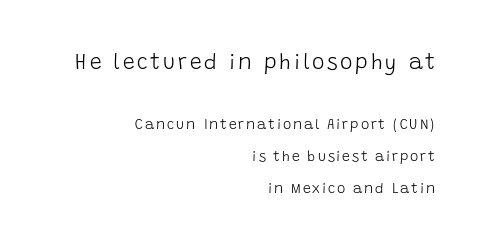
{"italic": "no", "bold": "no", "underline": "no", "align": "right", "line_spacing": "loose", "line_spacing_ratio": 2.28, "larger_block": "first", "size_ratio": 1.5, "glyph_px": 21}
